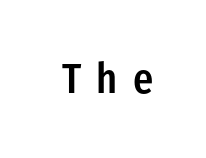
{"serif": "no", "italic": "no", "bold": "semi", "weight": "semibold", "width": "condensed", "stroke_contrast": "low", "x_height": "medium", "monospaced": "no", "underline": "no", "letter_spacing": "wide", "letter_spacing_em": 0.36, "glyph_px": 42}
